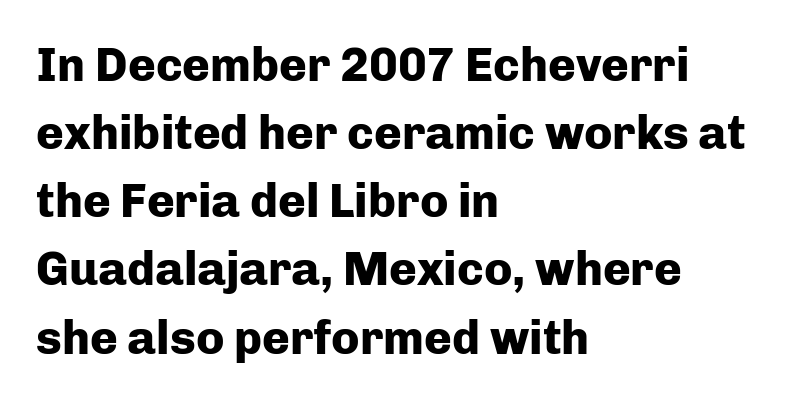
{"serif": "no", "italic": "no", "bold": "yes", "weight": "heavy", "width": "normal", "stroke_contrast": "low", "x_height": "medium", "monospaced": "no", "underline": "no", "align": "left", "line_spacing": "normal", "line_spacing_ratio": 1.45, "letter_spacing": "normal", "letter_spacing_em": 0.0, "glyph_px": 47}
